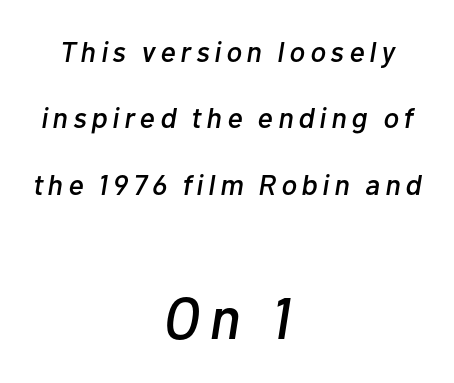
Of the two passages, the one underneath uses the larger point size. The passage shown is not underscored anywhere. Airy leading. The face used here is proportionally spaced, like ordinary book or web type.
